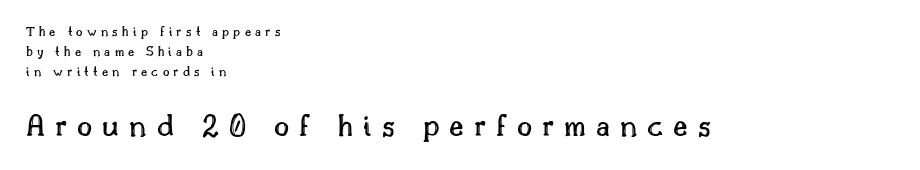
Q: Is the text italic (slanted)? A: No, it is upright.
Q: Is the text underlined? A: No.
Q: How is the paragraph aligned? A: Left-aligned.
Q: Is the spacing between letters normal or unusually wide? A: Unusually wide.
Q: Is the spacing between lines tight, normal or loose? A: Normal.
Q: Which block of text is set in a larger size, the first (top) or the second (bottom)? A: The second (bottom) one.
Q: Width (condensed, normal, or wide)? A: Normal.
Q: x-height? A: Small.
Q: Monospaced? A: No.
